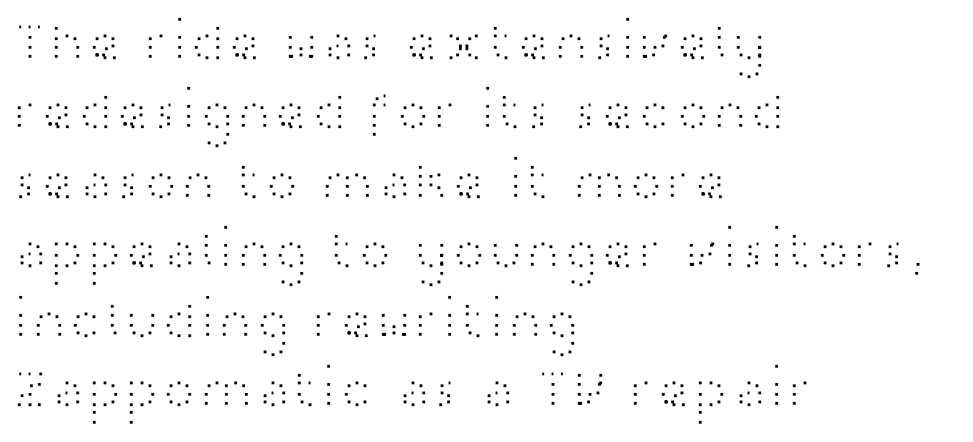
{"serif": "no", "italic": "no", "bold": "no", "weight": "light", "width": "wide", "stroke_contrast": "high", "x_height": "medium", "monospaced": "no", "underline": "no", "align": "left", "line_spacing_ratio": 1.24, "letter_spacing": "normal", "letter_spacing_em": 0.0, "glyph_px": 56}
